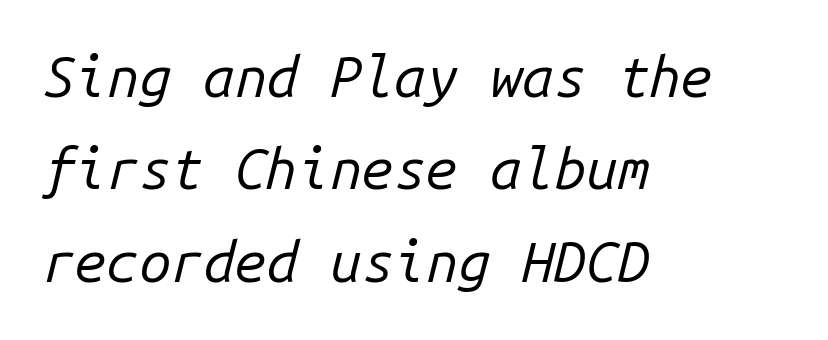
The image shows 57 px regular-weight type, italic (leaning right), monospaced; set left-aligned, normal line spacing (1.62x), normal letter spacing, not underlined; low stroke contrast and a medium x-height.
